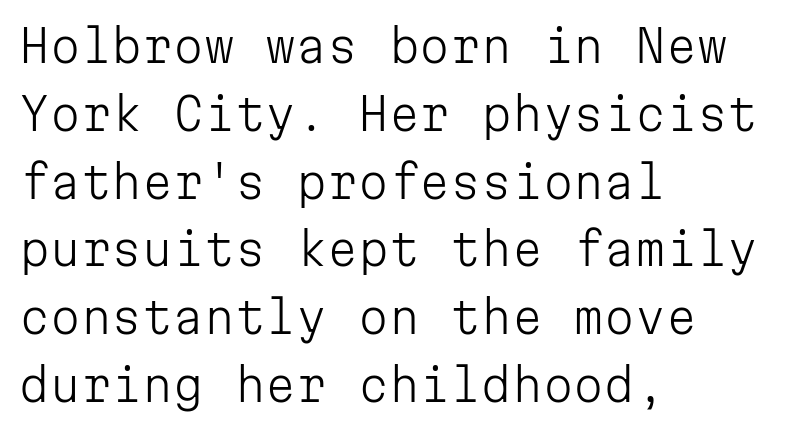
Q: Is the text bold? A: No.
Q: Is the text italic (slanted)? A: No, it is upright.
Q: Is the typeface a serif or a sans-serif typeface? A: Sans-serif.
Q: Is the text underlined? A: No.
Q: How is the paragraph aligned? A: Left-aligned.
Q: Is the spacing between letters normal or unusually wide? A: Normal.
Q: Is the spacing between lines tight, normal or loose? A: Normal.
Q: Width (condensed, normal, or wide)? A: Normal.
Q: Stroke contrast? A: Low.
Q: x-height? A: Medium.
Q: Monospaced? A: Yes.
